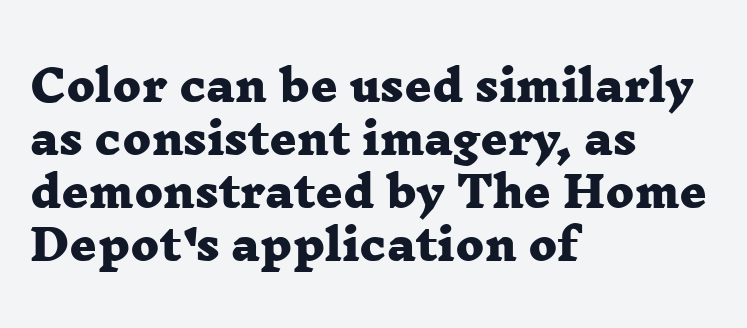
Visually the block forms a straight wall on the left and a jagged coastline on the right. The tracking reads as untouched default to a designer's eye. The rendering uses natural spacing where letterforms have individual widths. Note: serifs present on the glyphs.
